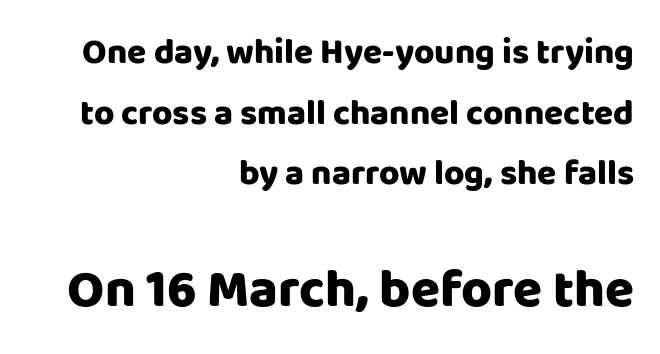
Is the lower block the larger one? Yes — the lower block carries the bigger type. Classification — sans serif. Honestly, there is no underline to notice here at all. No italicization has been applied; the sample stays upright. A typesetter would call this proportional, since set widths differ per character. The letters are bold, with thick, heavy strokes.
